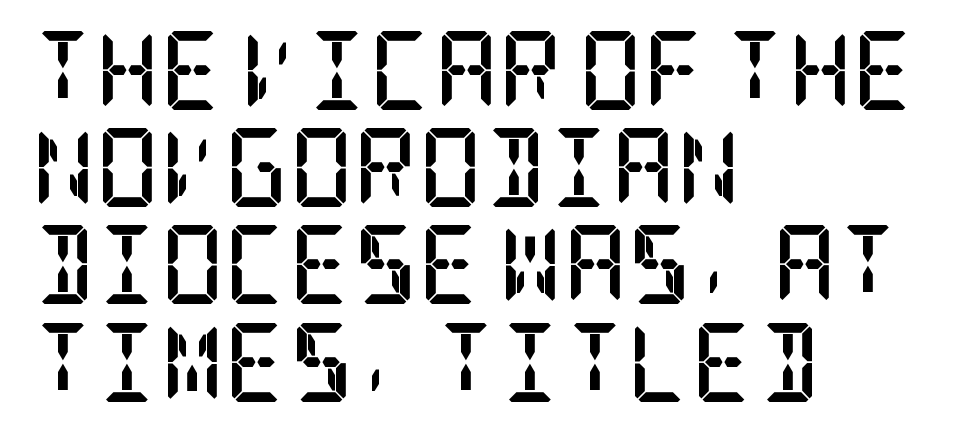
The image shows 79 px semibold, condensed serif type, upright; set left-aligned, line spacing 1.23x, normal letter spacing, not underlined; low stroke contrast and a large x-height.
